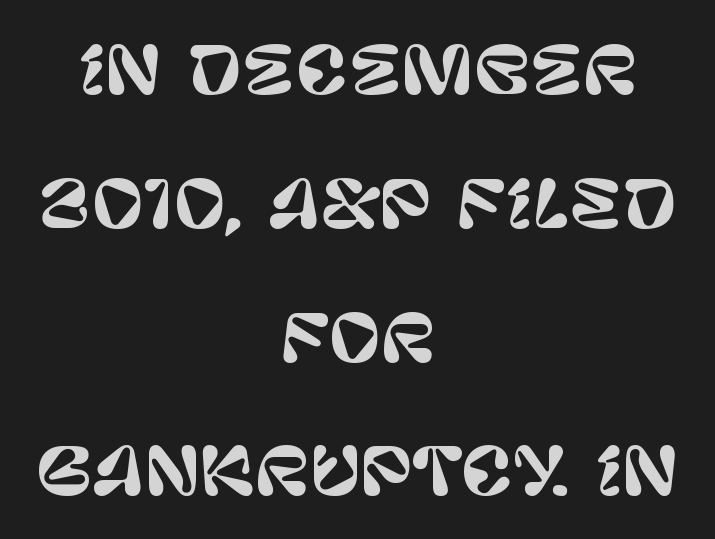
A centered setting, common on invitations and titles, is used for this passage. The passage shown is typeset with a sans-serif family. Widely set lines give the paragraph a tall, airy silhouette. The passage shown is typed in a proportional face where columns would drift.
